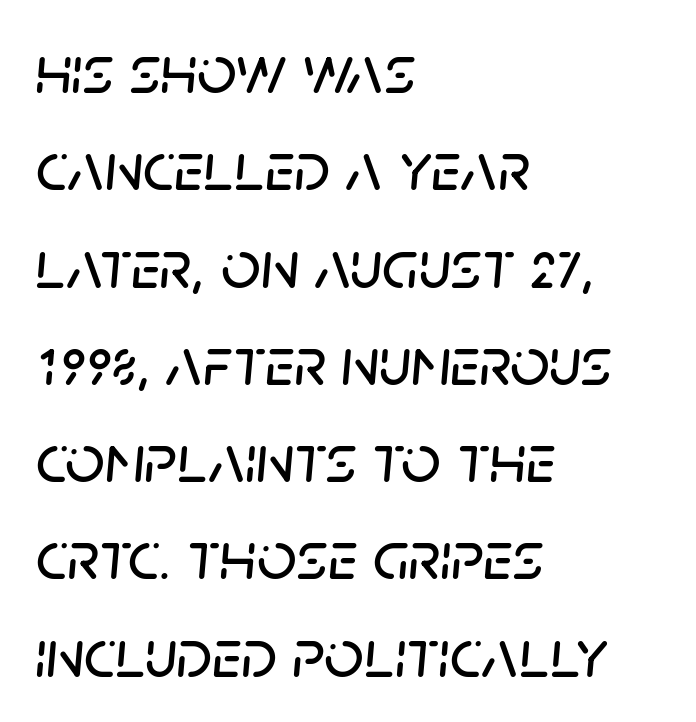
Horizontally, the lines are justified to the leading edge only. Note the varied advance widths — an 'i' is clearly narrower than an 'm'. Characters are canted at an angle relative to the baseline's perpendicular. No word sits above an underline. The passage shown stacks its lines at a standard gap. Letter spacing: default.
